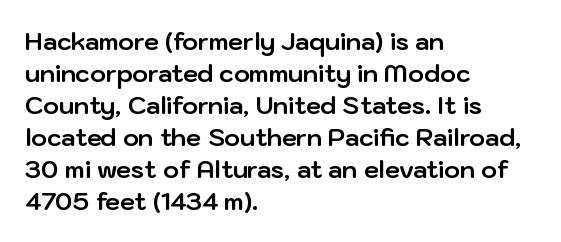
{"italic": "no", "bold": "yes", "underline": "no", "align": "left", "line_spacing": "normal", "line_spacing_ratio": 1.33, "letter_spacing": "normal", "letter_spacing_em": 0.0, "glyph_px": 24}
